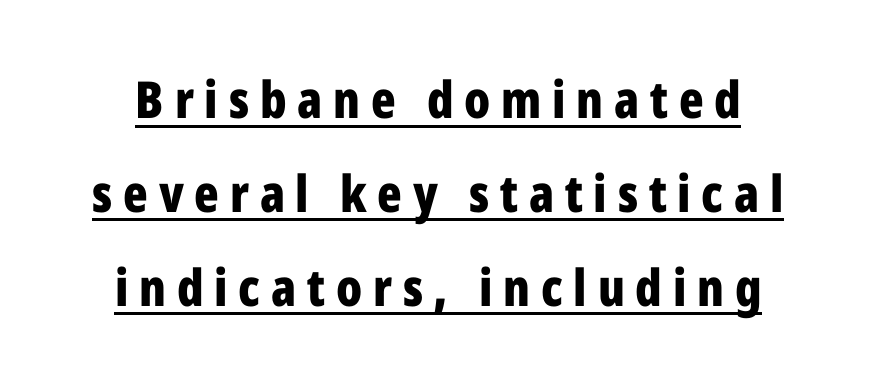
Q: Is the text bold? A: Yes.
Q: Is the text italic (slanted)? A: No, it is upright.
Q: Is the typeface a serif or a sans-serif typeface? A: Sans-serif.
Q: Is the text underlined? A: Yes.
Q: How is the paragraph aligned? A: Centered.
Q: Is the spacing between letters normal or unusually wide? A: Unusually wide.
Q: Width (condensed, normal, or wide)? A: Condensed.
Q: Stroke contrast? A: Low.
Q: x-height? A: Medium.
Q: Monospaced? A: No.
